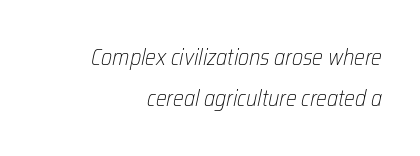
{"italic": "yes", "lean": "right", "slant_degrees": 12, "bold": "no", "underline": "no", "align": "right", "line_spacing_ratio": 1.8, "letter_spacing": "normal", "letter_spacing_em": 0.0, "glyph_px": 23}
